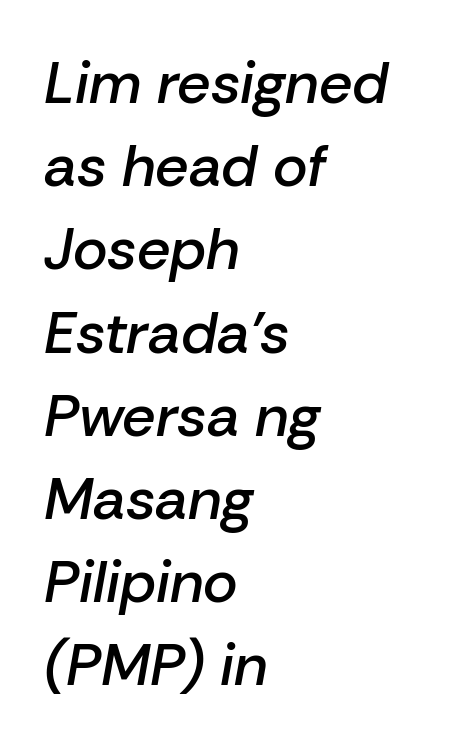
{"italic": "yes", "lean": "right", "slant_degrees": 10, "bold": "semi", "weight": "semibold", "width": "normal", "stroke_contrast": "low", "x_height": "medium", "monospaced": "no", "underline": "no", "align": "left", "line_spacing": "normal", "line_spacing_ratio": 1.41, "letter_spacing": "normal", "letter_spacing_em": 0.0, "glyph_px": 59}
